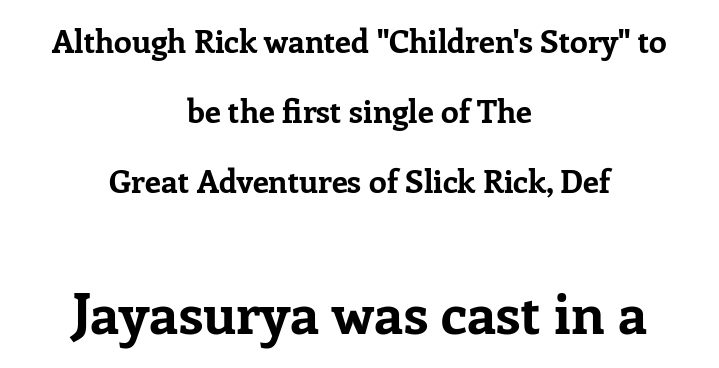
The paragraph has two soft edges and a firm central axis. A clean baseline with only descenders dipping below it. Pretty heavy lettering here — definitely bold. This sample uses a serif face.
